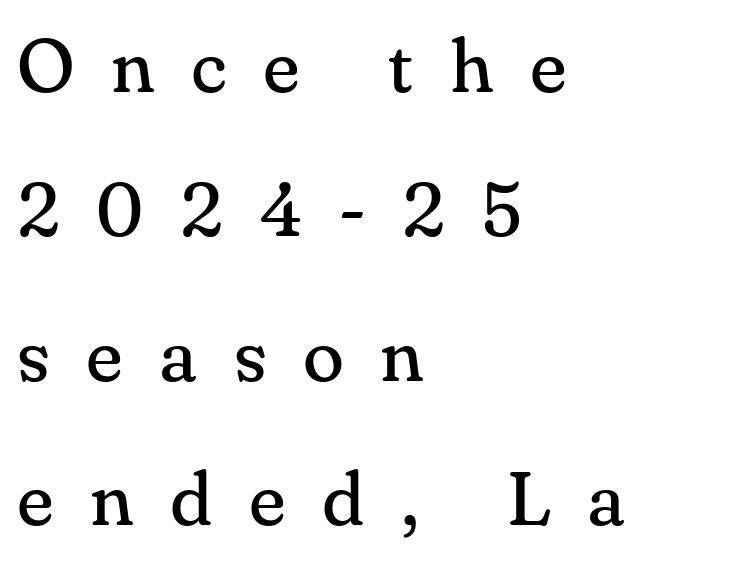
{"serif": "yes", "italic": "no", "bold": "no", "weight": "regular", "width": "normal", "stroke_contrast": "medium", "x_height": "small", "monospaced": "no", "underline": "no", "align": "left", "line_spacing": "loose", "line_spacing_ratio": 1.9, "letter_spacing": "wide", "letter_spacing_em": 0.48, "glyph_px": 76}
